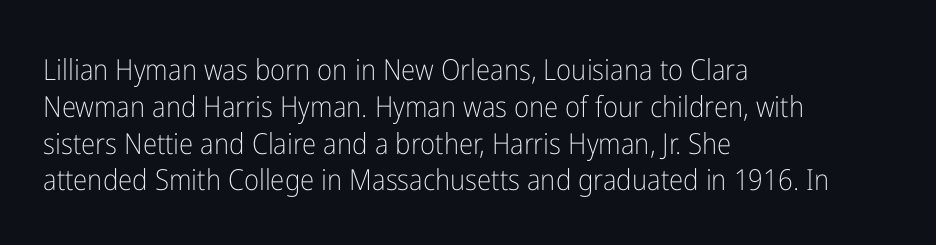
The image shows 29 px light, condensed sans-serif type, upright; set left-aligned, normal line spacing (1.27x), normal letter spacing, not underlined; low stroke contrast and a medium x-height.
